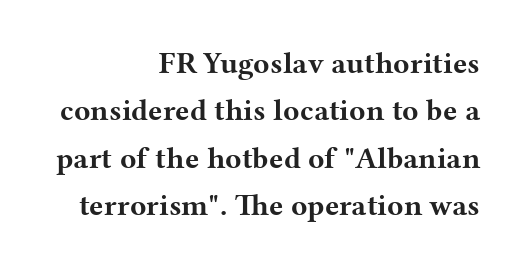
Clear beneath every line of the passage. Is there much room between lines? A standard amount, neither cramped nor airy. I'd describe the lettering as bold — thick and assertive. Think of a printed novel: that variable character pitch is what you see here. This sample uses plain, unmodified letter spacing. This rendering uses right alignment, leaving the left contour irregular.
